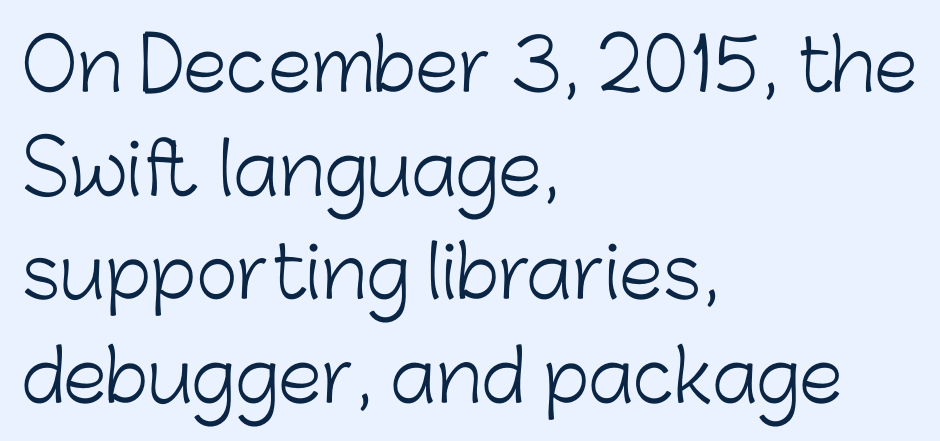
The image shows 71 px light sans-serif type, upright; set left-aligned, normal line spacing (1.46x), normal letter spacing, not underlined; low stroke contrast and a medium x-height.
